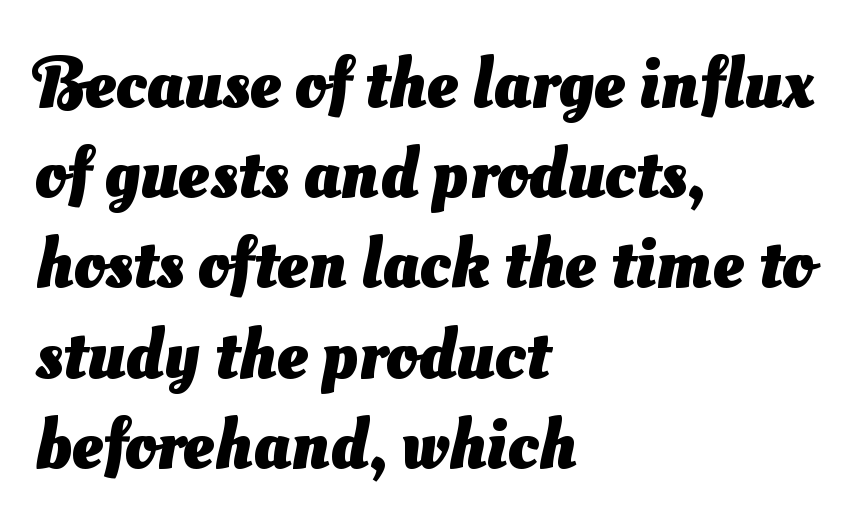
The image shows 71 px heavy sans-serif type; set left-aligned, normal line spacing (1.27x), normal letter spacing, not underlined; medium stroke contrast and a small x-height.
